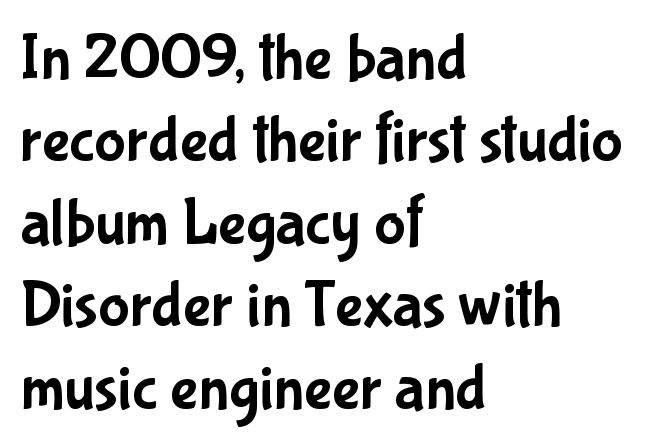
The image shows 66 px condensed sans-serif type, upright; set left-aligned, normal line spacing (1.25x), normal letter spacing, not underlined; low stroke contrast and a medium x-height.
